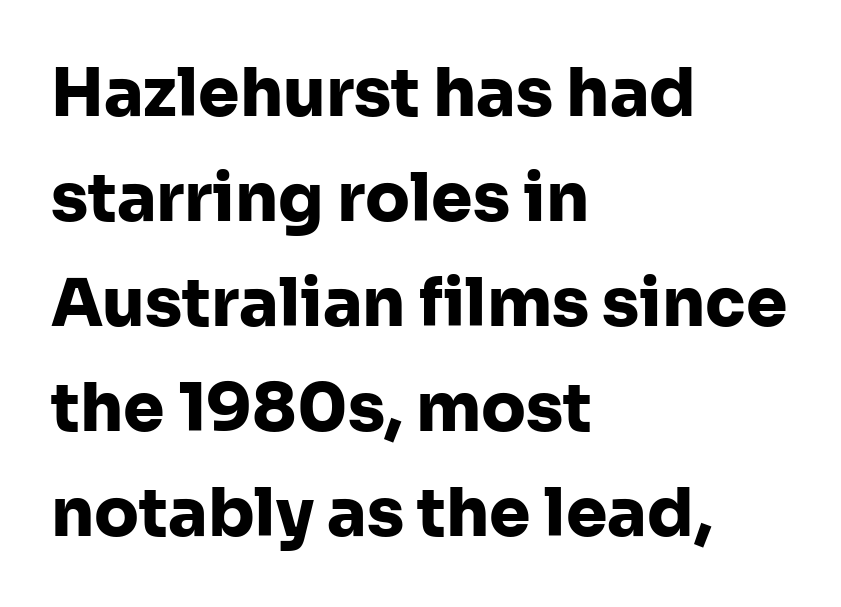
{"serif": "no", "italic": "no", "bold": "yes", "weight": "heavy", "width": "normal", "stroke_contrast": "low", "x_height": "medium", "monospaced": "no", "underline": "no", "align": "left", "line_spacing": "normal", "line_spacing_ratio": 1.59, "letter_spacing": "normal", "letter_spacing_em": 0.0, "glyph_px": 66}
